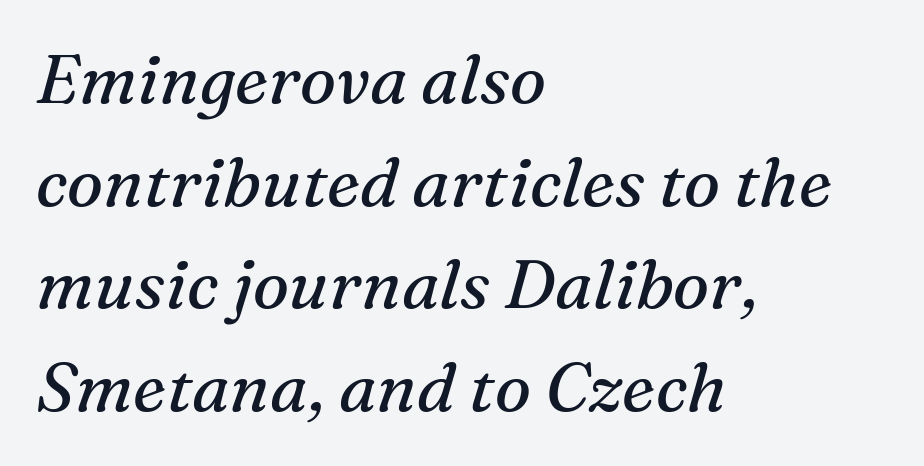
Q: Is the text bold? A: No.
Q: Is the text italic (slanted)? A: Yes, it leans right by about 16 degrees.
Q: Is the typeface a serif or a sans-serif typeface? A: Serif.
Q: Is the text underlined? A: No.
Q: How is the paragraph aligned? A: Left-aligned.
Q: Is the spacing between letters normal or unusually wide? A: Normal.
Q: Is the spacing between lines tight, normal or loose? A: Normal.
Q: Width (condensed, normal, or wide)? A: Normal.
Q: Stroke contrast? A: Medium.
Q: x-height? A: Medium.
Q: Monospaced? A: No.
